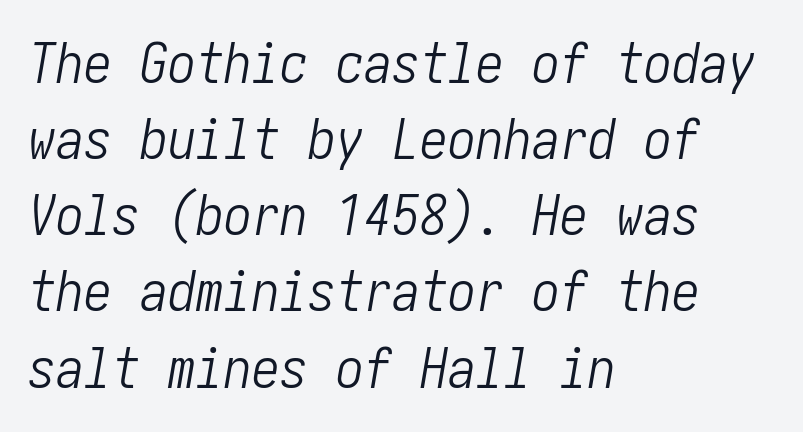
Heft: none added — not bold. Type without underlining. The lines in this sample share a left origin and differ only in where they stop. Reading down the column, the eye jumps a familiar distance to each next line.
